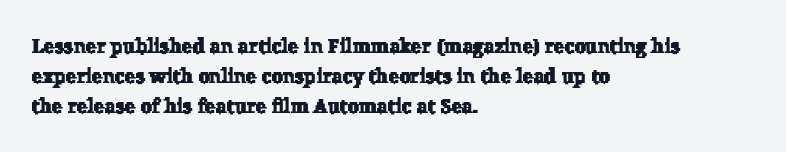
{"underline": "no", "align": "left", "line_spacing": "normal", "line_spacing_ratio": 1.49, "letter_spacing": "normal", "letter_spacing_em": 0.0, "glyph_px": 20}
